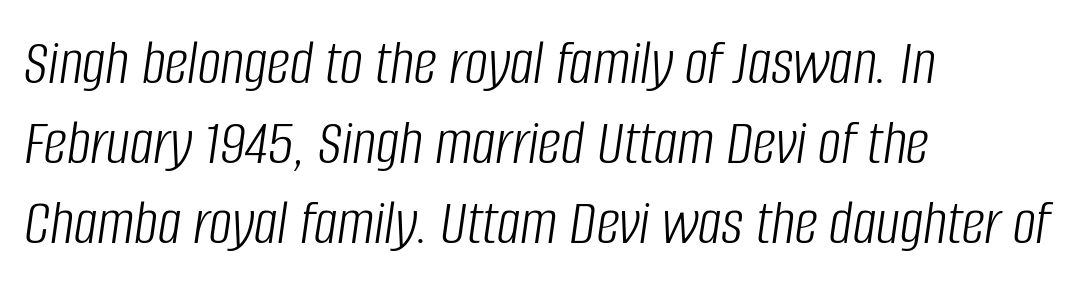
The image shows 65 px light, condensed type, italic (leaning right); set left-aligned, line spacing 1.23x, normal letter spacing, not underlined; low stroke contrast and a large x-height.
